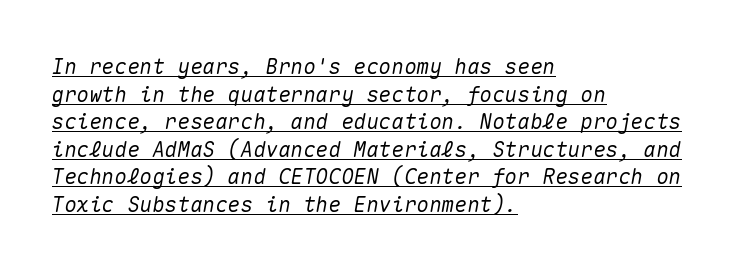
{"italic": "yes", "lean": "right", "slant_degrees": 10, "underline": "yes", "align": "left", "line_spacing": "normal", "line_spacing_ratio": 1.31, "letter_spacing": "normal", "letter_spacing_em": 0.0, "glyph_px": 21}
